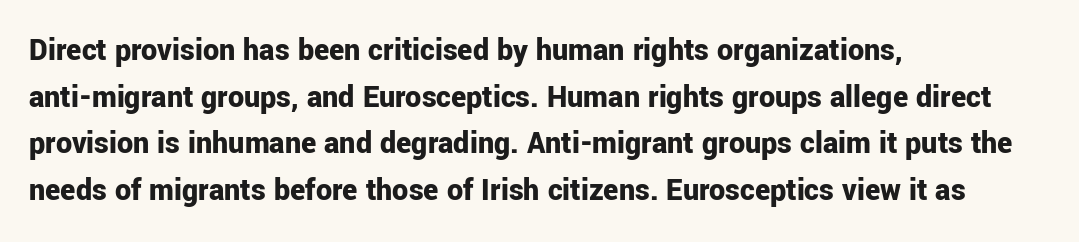
Q: Is the text bold? A: Yes.
Q: Is the text italic (slanted)? A: No, it is upright.
Q: Is the typeface a serif or a sans-serif typeface? A: Sans-serif.
Q: Is the text underlined? A: No.
Q: How is the paragraph aligned? A: Left-aligned.
Q: Is the spacing between letters normal or unusually wide? A: Normal.
Q: Is the spacing between lines tight, normal or loose? A: Normal.
Q: Width (condensed, normal, or wide)? A: Normal.
Q: Stroke contrast? A: Low.
Q: x-height? A: Medium.
Q: Monospaced? A: No.
